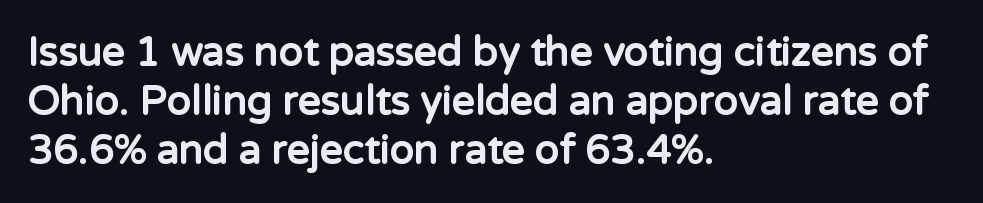
The image shows 40 px bold sans-serif type, upright; set left-aligned, line spacing 1.22x, normal letter spacing, not underlined; low stroke contrast and a medium x-height.
